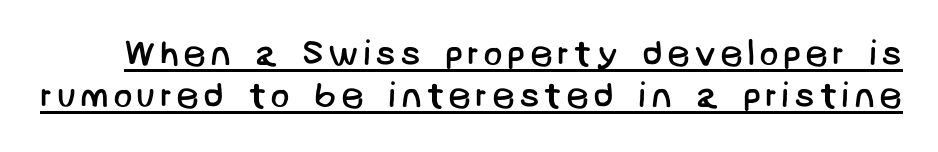
Stem width sits at or under what a default text font uses. Are there feet on the stems? There aren't — it's a sans. The passage shown is underscored from start to finish.
